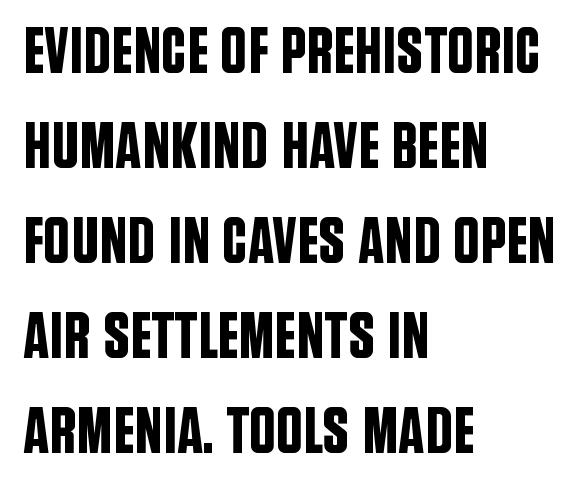
{"serif": "no", "italic": "no", "width": "condensed", "stroke_contrast": "low", "x_height": "large", "monospaced": "no", "underline": "no", "align": "left", "line_spacing": "normal", "line_spacing_ratio": 1.44, "letter_spacing": "normal", "letter_spacing_em": 0.0, "glyph_px": 66}
